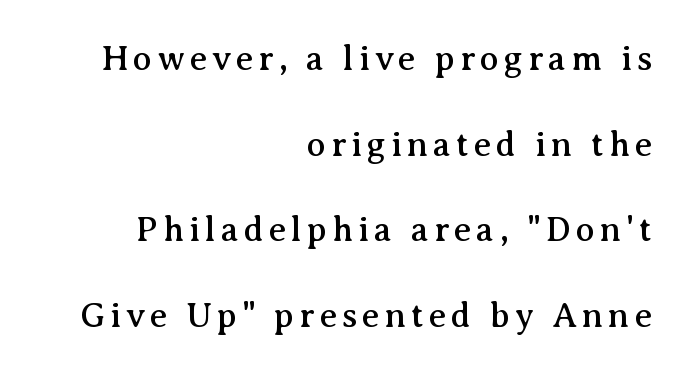
Q: Is the text italic (slanted)? A: No, it is upright.
Q: Is the typeface a serif or a sans-serif typeface? A: Serif.
Q: Is the text underlined? A: No.
Q: How is the paragraph aligned? A: Right-aligned.
Q: Is the spacing between lines tight, normal or loose? A: Loose.
Q: Width (condensed, normal, or wide)? A: Normal.
Q: Stroke contrast? A: Medium.
Q: x-height? A: Medium.
Q: Monospaced? A: No.
